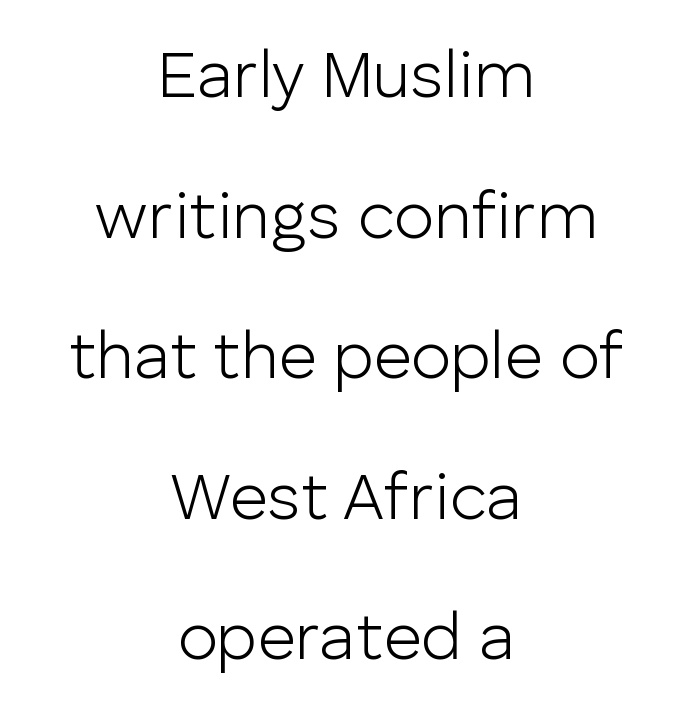
The image shows 66 px light sans-serif type, upright; set centered, loose line spacing (2.13x), normal letter spacing, not underlined; low stroke contrast and a medium x-height.
